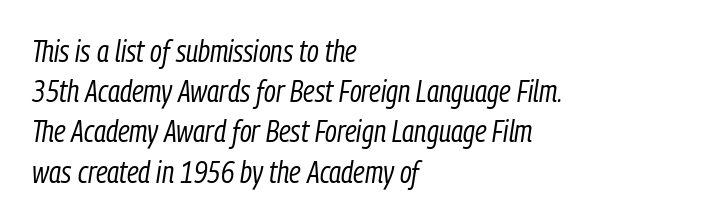
Q: Is the text bold? A: No.
Q: Is the text italic (slanted)? A: Yes, it leans right by about 9 degrees.
Q: Is the text underlined? A: No.
Q: How is the paragraph aligned? A: Left-aligned.
Q: Is the spacing between letters normal or unusually wide? A: Normal.
Q: Is the spacing between lines tight, normal or loose? A: Normal.
Q: Width (condensed, normal, or wide)? A: Condensed.
Q: Stroke contrast? A: Low.
Q: x-height? A: Medium.
Q: Monospaced? A: No.
